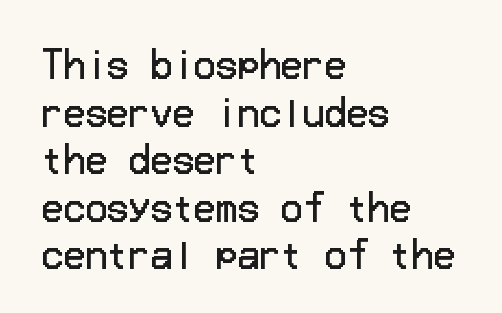
Q: Is the text bold? A: No.
Q: Is the text italic (slanted)? A: No, it is upright.
Q: Is the typeface a serif or a sans-serif typeface? A: Sans-serif.
Q: Is the text underlined? A: No.
Q: How is the paragraph aligned? A: Left-aligned.
Q: Is the spacing between letters normal or unusually wide? A: Normal.
Q: Is the spacing between lines tight, normal or loose? A: Normal.
Q: Width (condensed, normal, or wide)? A: Normal.
Q: Stroke contrast? A: Low.
Q: x-height? A: Medium.
